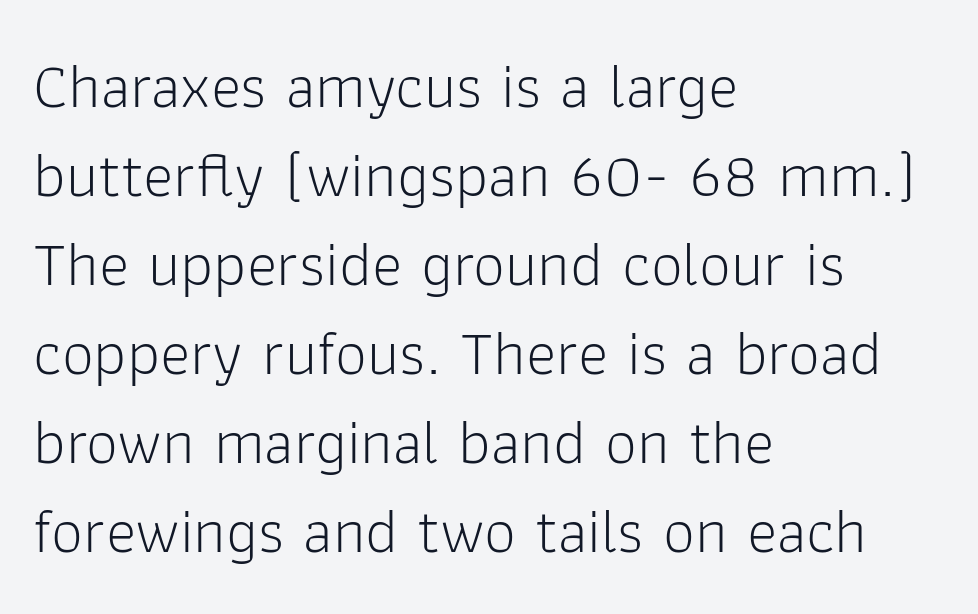
The letters carry no serifs — their stems end cleanly without finishing strokes. The strip under each line holds only bare page. Visually the block forms a straight wall on the left and a jagged coastline on the right. Heft: none added — not bold.
